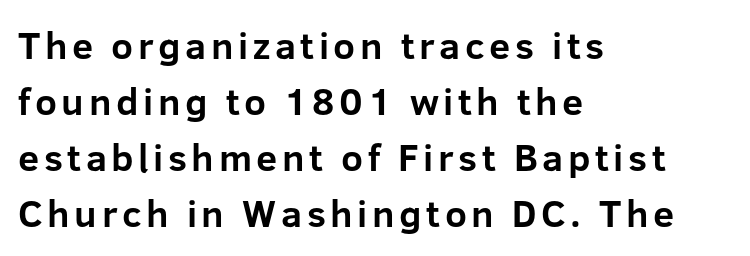
Q: Is the text bold? A: Yes.
Q: Is the text italic (slanted)? A: No, it is upright.
Q: Is the typeface a serif or a sans-serif typeface? A: Sans-serif.
Q: Is the text underlined? A: No.
Q: How is the paragraph aligned? A: Left-aligned.
Q: Is the spacing between lines tight, normal or loose? A: Normal.
Q: Width (condensed, normal, or wide)? A: Normal.
Q: Stroke contrast? A: Low.
Q: x-height? A: Medium.
Q: Monospaced? A: No.
